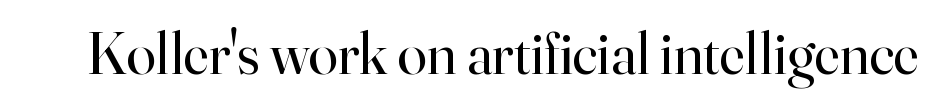
The image shows 59 px regular-weight serif type, upright; set normal letter spacing, not underlined; high stroke contrast and a small x-height.
